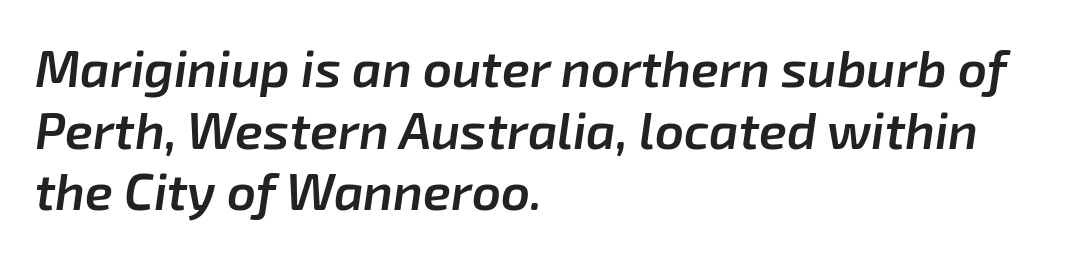
Q: Is the text bold? A: Semi-bold.
Q: Is the text italic (slanted)? A: Yes, it leans right by about 8 degrees.
Q: Is the text underlined? A: No.
Q: How is the paragraph aligned? A: Left-aligned.
Q: Is the spacing between letters normal or unusually wide? A: Normal.
Q: Width (condensed, normal, or wide)? A: Normal.
Q: Stroke contrast? A: Low.
Q: x-height? A: Medium.
Q: Monospaced? A: No.
